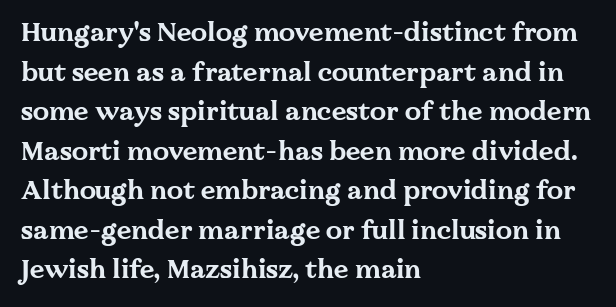
{"italic": "no", "bold": "yes", "underline": "no", "align": "left", "line_spacing": "normal", "line_spacing_ratio": 1.52, "letter_spacing": "normal", "letter_spacing_em": 0.0, "glyph_px": 26}
